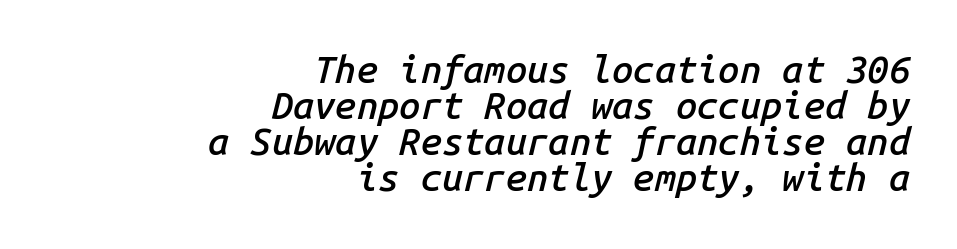
Q: Is the text bold? A: Semi-bold.
Q: Is the text italic (slanted)? A: Yes, it leans right by about 14 degrees.
Q: Is the text underlined? A: No.
Q: How is the paragraph aligned? A: Right-aligned.
Q: Is the spacing between letters normal or unusually wide? A: Normal.
Q: Is the spacing between lines tight, normal or loose? A: Tight.
Q: Width (condensed, normal, or wide)? A: Normal.
Q: Stroke contrast? A: Low.
Q: x-height? A: Medium.
Q: Monospaced? A: Yes.
